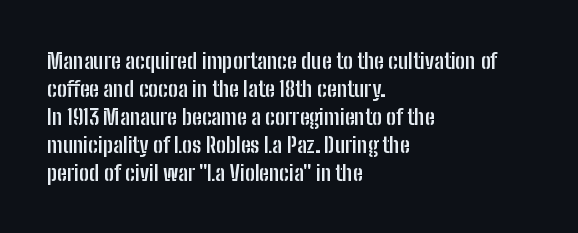
Q: Is the text bold? A: Yes.
Q: Is the text italic (slanted)? A: No, it is upright.
Q: Is the text underlined? A: No.
Q: How is the paragraph aligned? A: Left-aligned.
Q: Is the spacing between letters normal or unusually wide? A: Normal.
Q: Is the spacing between lines tight, normal or loose? A: Normal.
